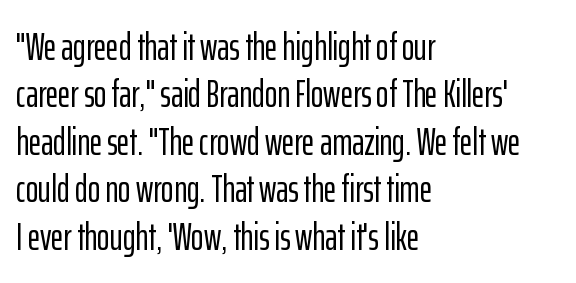
{"serif": "no", "italic": "no", "width": "condensed", "stroke_contrast": "low", "x_height": "medium", "monospaced": "no", "underline": "no", "align": "left", "line_spacing": "normal", "line_spacing_ratio": 1.25, "letter_spacing": "normal", "letter_spacing_em": 0.0, "glyph_px": 38}
